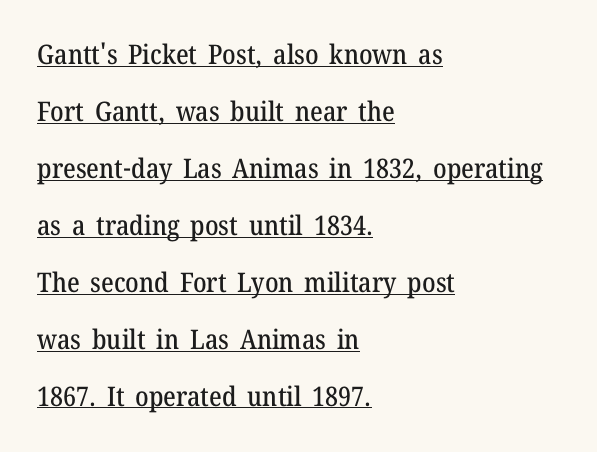
{"italic": "no", "underline": "yes", "align": "left", "line_spacing": "loose", "line_spacing_ratio": 2.11, "letter_spacing": "normal", "letter_spacing_em": 0.0, "glyph_px": 27}
